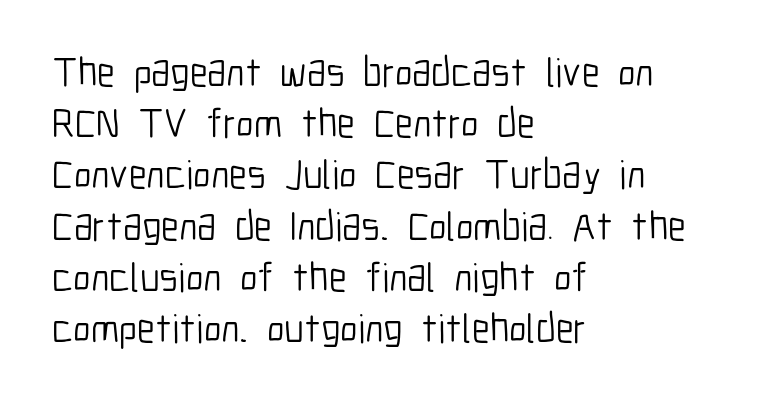
The image shows 41 px light, condensed sans-serif type, upright; set left-aligned, normal line spacing (1.25x), normal letter spacing, not underlined; low stroke contrast and a medium x-height.
